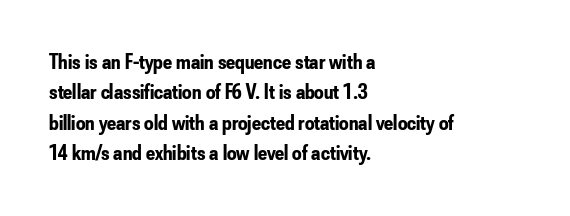
Q: Is the text bold? A: Yes.
Q: Is the text italic (slanted)? A: No, it is upright.
Q: Is the text underlined? A: No.
Q: How is the paragraph aligned? A: Left-aligned.
Q: Is the spacing between letters normal or unusually wide? A: Normal.
Q: Is the spacing between lines tight, normal or loose? A: Normal.
